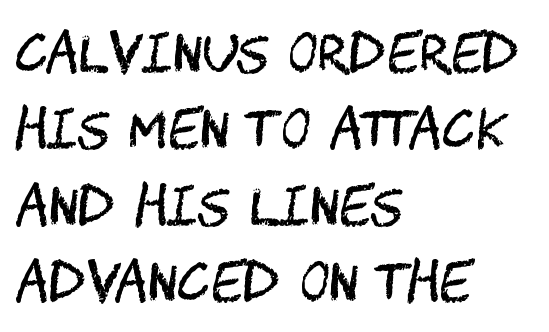
The image shows 51 px regular-weight, condensed sans-serif type, upright; set left-aligned, normal line spacing (1.5x), normal letter spacing, not underlined; medium stroke contrast and a large x-height.
